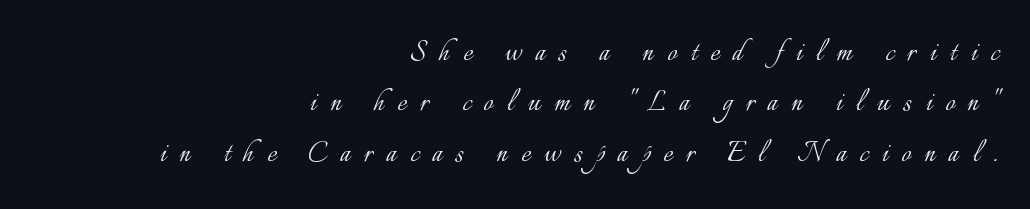
The image shows 34 px light type; set right-aligned, normal line spacing (1.48x), unusually wide letter spacing (+0.4 em), not underlined; low stroke contrast and a small x-height.
